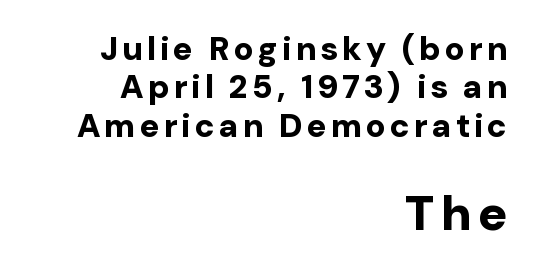
{"serif": "no", "italic": "no", "bold": "yes", "weight": "bold", "width": "normal", "stroke_contrast": "low", "x_height": "medium", "monospaced": "no", "underline": "no", "align": "right", "line_spacing_ratio": 1.16, "larger_block": "second", "size_ratio": 1.48, "glyph_px": 49}
